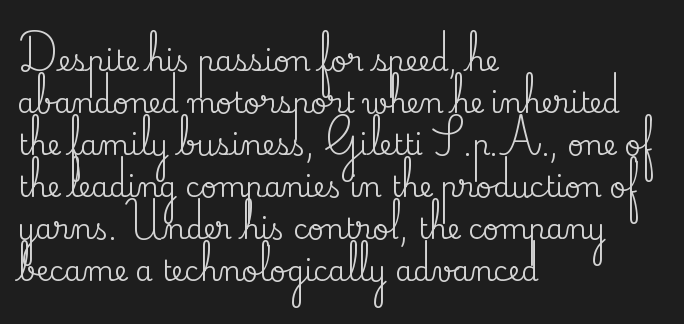
{"serif": "yes", "italic": "no", "width": "normal", "stroke_contrast": "medium", "x_height": "small", "monospaced": "no", "underline": "no", "align": "left", "line_spacing": "normal", "line_spacing_ratio": 1.5, "letter_spacing": "normal", "letter_spacing_em": 0.0, "glyph_px": 28}
